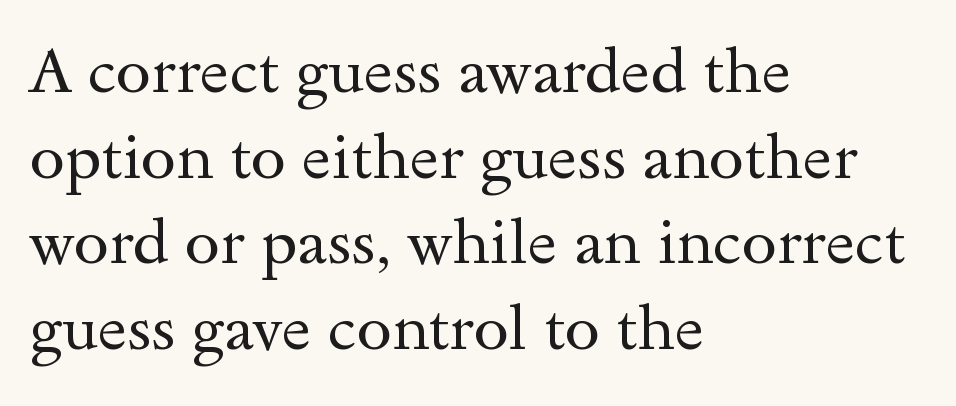
Q: Is the text bold? A: No.
Q: Is the text italic (slanted)? A: No, it is upright.
Q: Is the typeface a serif or a sans-serif typeface? A: Serif.
Q: Is the text underlined? A: No.
Q: How is the paragraph aligned? A: Left-aligned.
Q: Is the spacing between letters normal or unusually wide? A: Normal.
Q: Is the spacing between lines tight, normal or loose? A: Normal.
Q: Width (condensed, normal, or wide)? A: Wide.
Q: x-height? A: Small.
Q: Monospaced? A: No.
